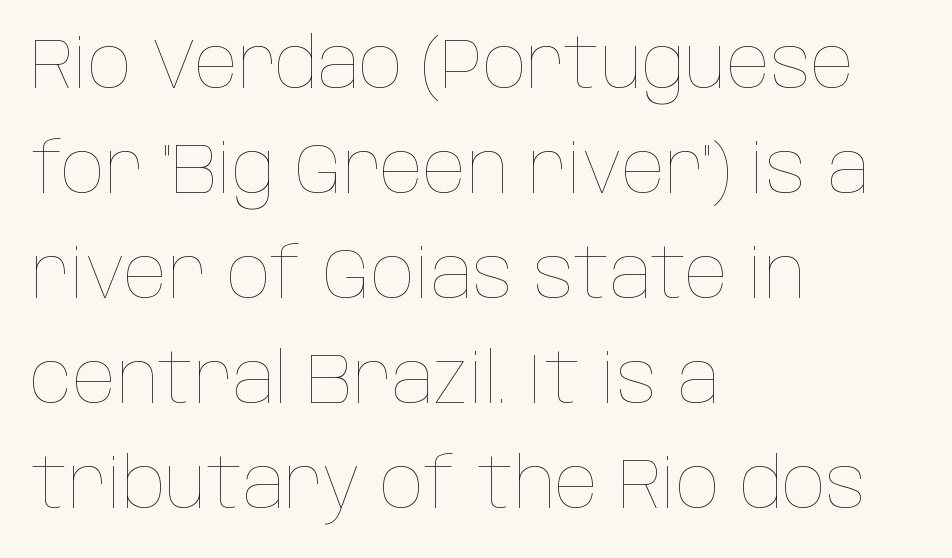
The font is comparable to plain body text, perhaps lighter. The lettering holds an erect, upright posture throughout. Horizontal bands of white between lines are of average thickness. Each letter keeps its own natural width here, so spacing adapts to shape. Default kerning and tracking; the words read as compact shapes. Plain, unruled lines of type.
